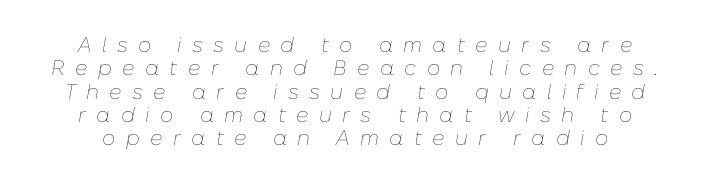
{"italic": "yes", "lean": "right", "slant_degrees": 10, "bold": "no", "underline": "no", "line_spacing": "tight", "line_spacing_ratio": 1.11, "letter_spacing": "wide", "letter_spacing_em": 0.49, "glyph_px": 21}
